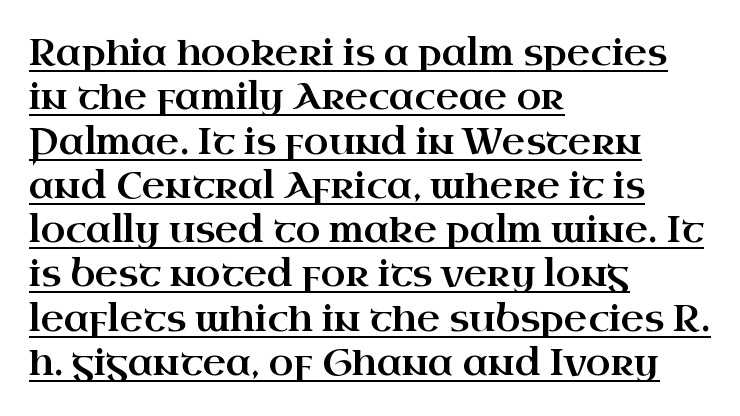
The image shows 36 px wide serif type, upright; set left-aligned, line spacing 1.23x, normal letter spacing, underlined; high stroke contrast and a small x-height.
